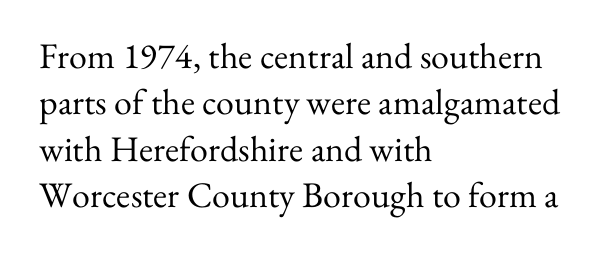
The image shows 36 px regular-weight serif type, upright; set left-aligned, normal line spacing (1.29x), normal letter spacing, not underlined; medium stroke contrast and a small x-height.
